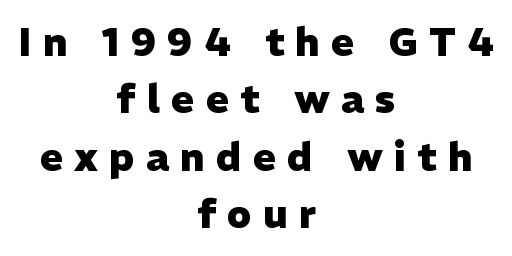
The image shows 39 px heavy sans-serif type, upright; set centered, normal line spacing (1.47x), unusually wide letter spacing (+0.29 em), not underlined; low stroke contrast and a medium x-height.
